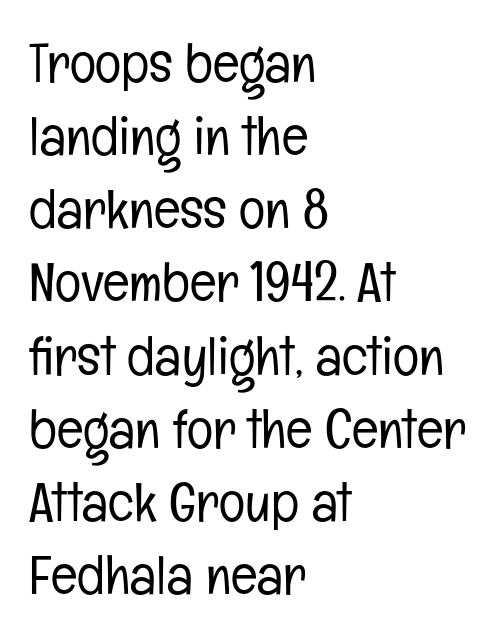
{"serif": "no", "italic": "no", "bold": "no", "weight": "light", "width": "condensed", "stroke_contrast": "low", "x_height": "medium", "monospaced": "no", "underline": "no", "align": "left", "line_spacing": "normal", "line_spacing_ratio": 1.33, "letter_spacing": "normal", "letter_spacing_em": 0.0, "glyph_px": 55}
